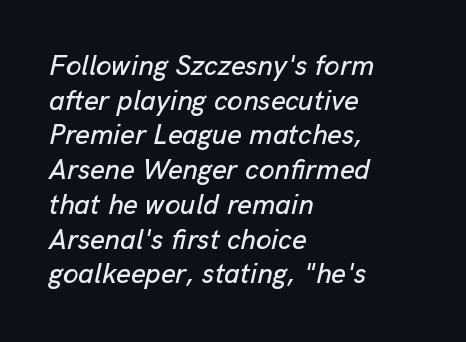
The image shows 28 px text type, italic (leaning right); set left-aligned, line spacing 1.24x, normal letter spacing, not underlined; low stroke contrast and a medium x-height.
